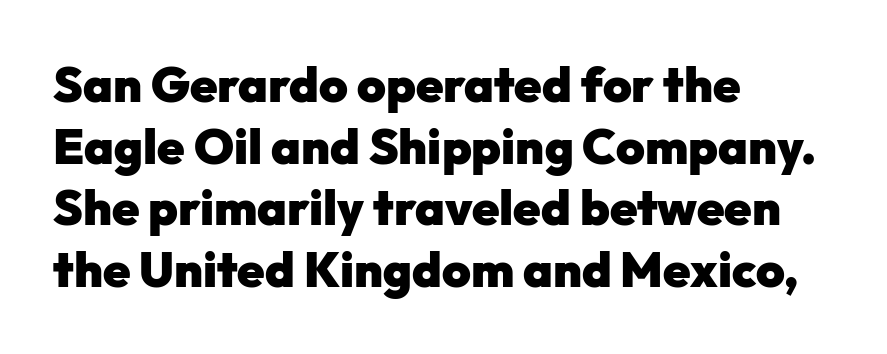
The image shows 49 px heavy sans-serif type, upright; set left-aligned, normal line spacing (1.26x), normal letter spacing, not underlined; low stroke contrast and a medium x-height.
